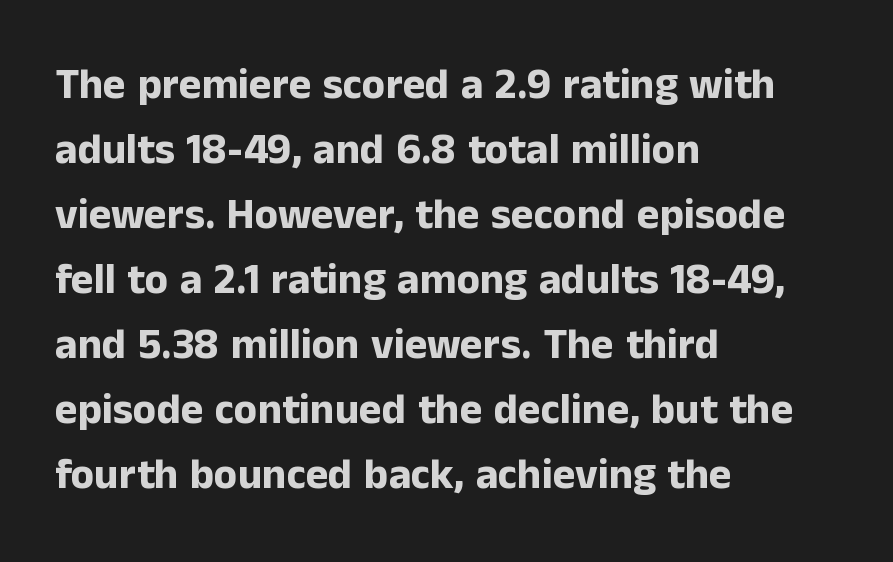
The image shows 43 px bold sans-serif type, upright; set left-aligned, normal line spacing (1.51x), normal letter spacing, not underlined; low stroke contrast and a medium x-height.
